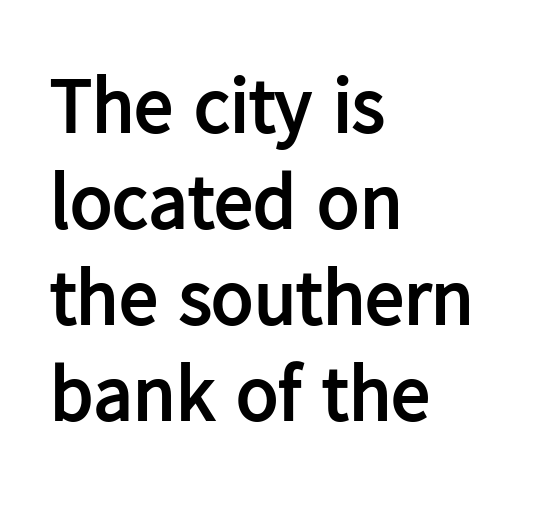
The image shows 78 px semibold sans-serif type, upright; set left-aligned, line spacing 1.23x, normal letter spacing, not underlined; low stroke contrast and a medium x-height.
